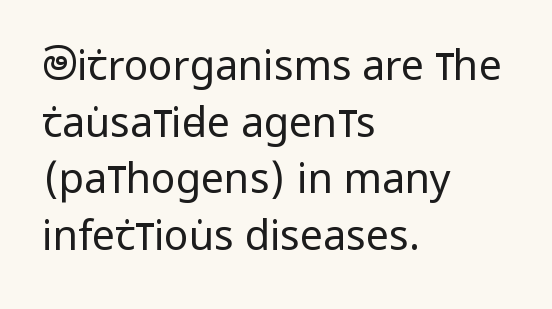
The image shows 41 px regular-weight, condensed sans-serif type, upright; set left-aligned, normal line spacing (1.38x), normal letter spacing, not underlined; low stroke contrast and a large x-height.
